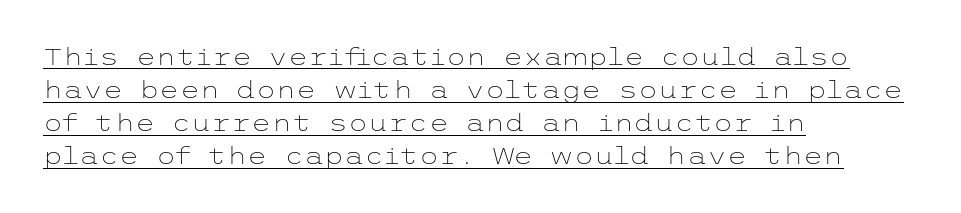
{"italic": "no", "bold": "no", "underline": "yes", "align": "left", "line_spacing": "normal", "line_spacing_ratio": 1.44, "letter_spacing": "normal", "letter_spacing_em": 0.0, "glyph_px": 23}
